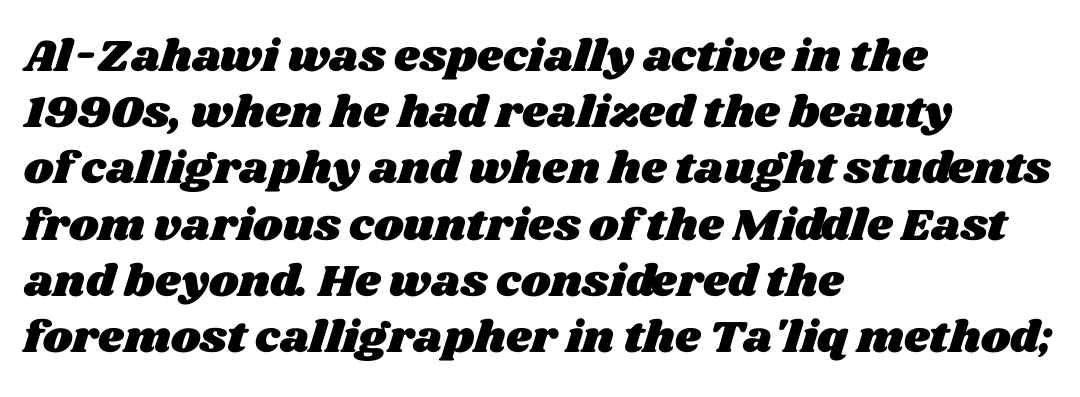
The image shows 45 px wide type; set left-aligned, normal line spacing (1.25x), normal letter spacing, not underlined; medium stroke contrast and a large x-height.
